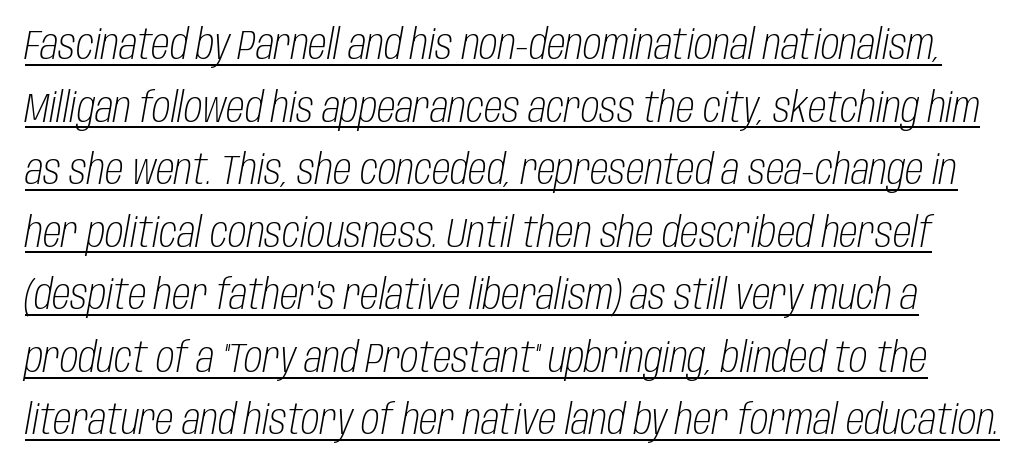
The image shows 42 px light, condensed type, italic (leaning right); set normal line spacing (1.49x), normal letter spacing, underlined; low stroke contrast and a large x-height.
